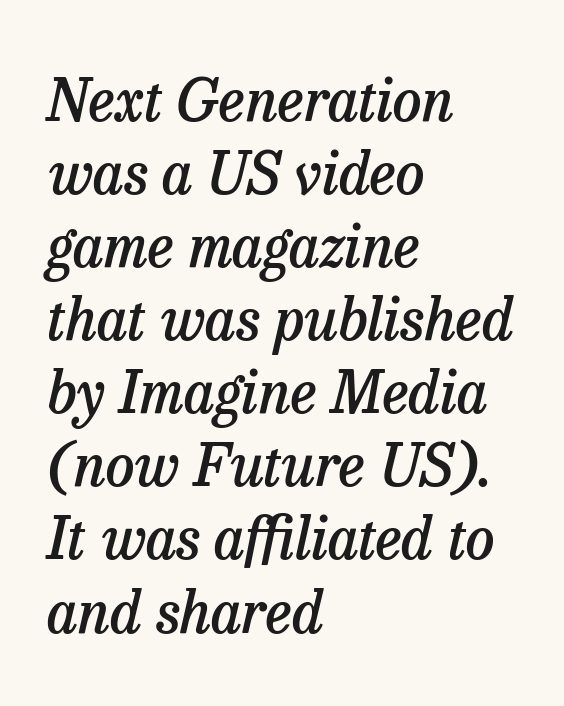
Looking at the ascenders, they clearly lean. The rendering uses natural spacing where letterforms have individual widths. Does the copy run flush right? No — it runs flush left. Check the space under the baseline: it is left empty. Typographic density is moderately raised because the face is semibold. Horizontal bands of white between lines are of average thickness.
